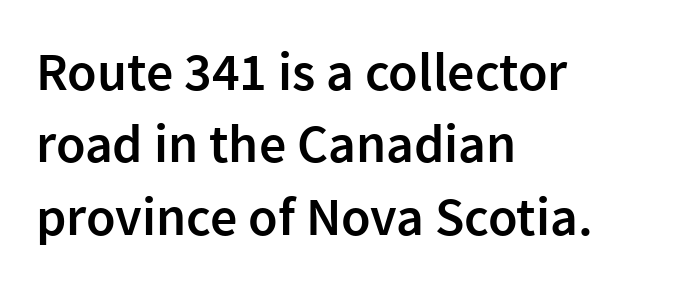
Proportional: the letters do not fall into vertical columns. The strokes are fattened partway — semibold, not bold. The letterforms sit shoulder to shoulder at normal distance. The lettering stays uniformly vertical, giving the passage a roman look.
